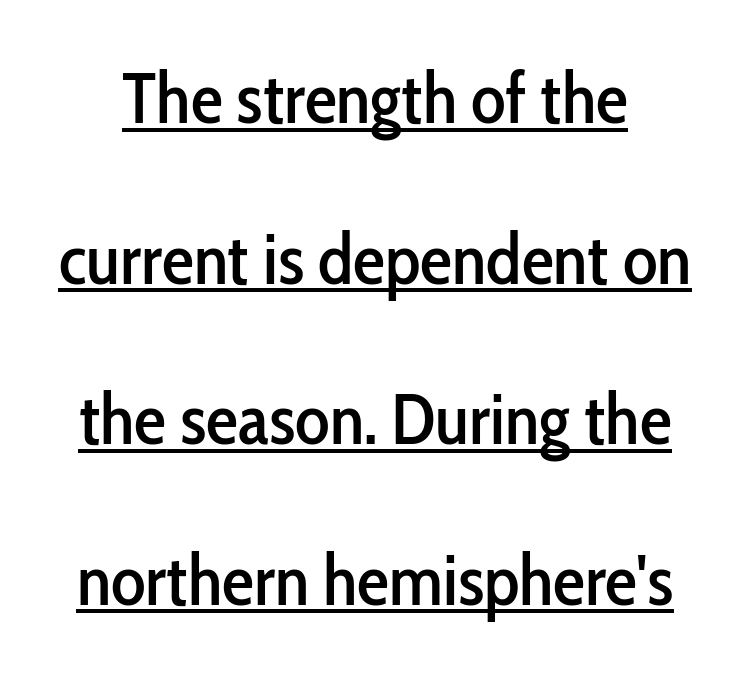
The image shows 72 px condensed sans-serif type, upright; set loose line spacing (2.23x), normal letter spacing, underlined; low stroke contrast and a medium x-height.
